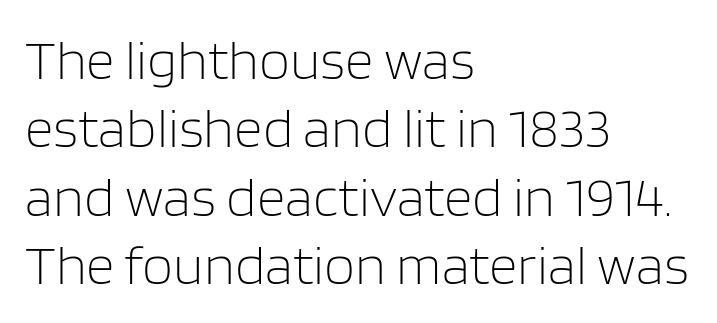
Q: Is the text bold? A: No.
Q: Is the text italic (slanted)? A: No, it is upright.
Q: Is the typeface a serif or a sans-serif typeface? A: Sans-serif.
Q: Is the text underlined? A: No.
Q: How is the paragraph aligned? A: Left-aligned.
Q: Is the spacing between letters normal or unusually wide? A: Normal.
Q: Width (condensed, normal, or wide)? A: Normal.
Q: Stroke contrast? A: Low.
Q: x-height? A: Large.
Q: Monospaced? A: No.
